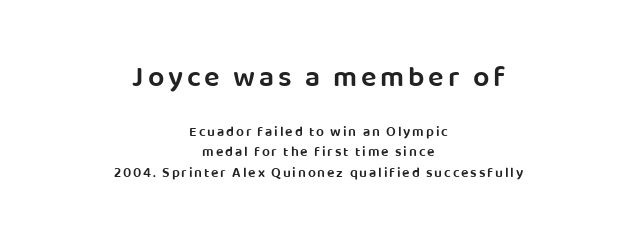
The image shows 29 px semibold sans-serif type, upright; set centered, normal line spacing (1.47x), not underlined; the first (top) block is 2.07x larger; low stroke contrast and a large x-height.
